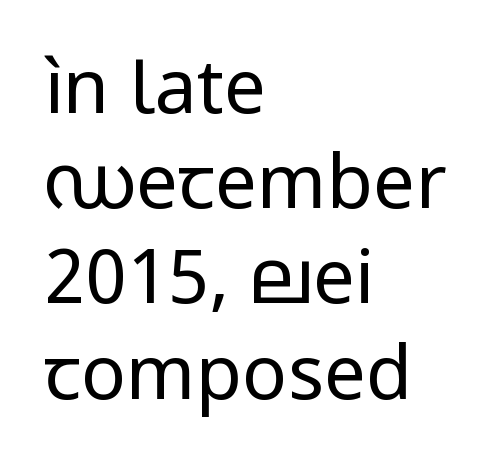
Q: Is the text bold? A: No.
Q: Is the text italic (slanted)? A: No, it is upright.
Q: Is the typeface a serif or a sans-serif typeface? A: Sans-serif.
Q: Is the text underlined? A: No.
Q: How is the paragraph aligned? A: Left-aligned.
Q: Is the spacing between letters normal or unusually wide? A: Normal.
Q: Is the spacing between lines tight, normal or loose? A: Normal.
Q: Width (condensed, normal, or wide)? A: Normal.
Q: Stroke contrast? A: Low.
Q: x-height? A: Medium.
Q: Monospaced? A: No.
